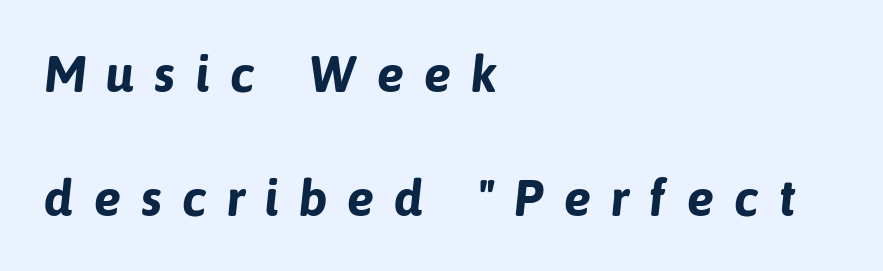
The image shows 51 px bold sans-serif type; set left-aligned, loose line spacing (2.43x), unusually wide letter spacing (+0.39 em), not underlined; low stroke contrast and a medium x-height.
